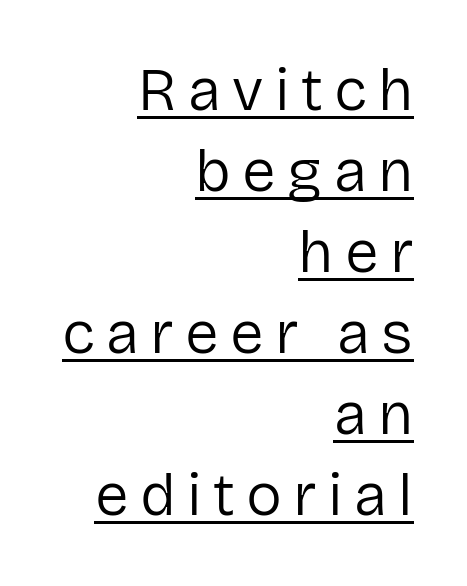
You can tell it's not italic because the verticals are truly vertical. A normal amount of white space separates one row of letters from the next. Each letter keeps its own natural width here, so spacing adapts to shape. In terms of letterform style, serifs are entirely absent.
